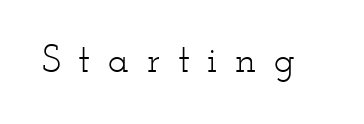
The image shows 39 px light, wide serif type, upright; set unusually wide letter spacing (+0.45 em), not underlined; low stroke contrast and a small x-height.
